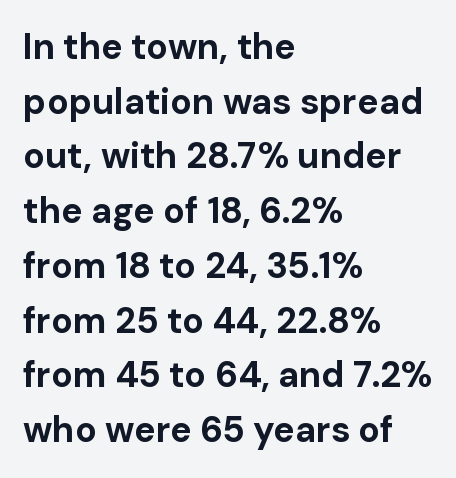
Q: Is the text bold? A: Yes.
Q: Is the text italic (slanted)? A: No, it is upright.
Q: Is the typeface a serif or a sans-serif typeface? A: Sans-serif.
Q: Is the text underlined? A: No.
Q: How is the paragraph aligned? A: Left-aligned.
Q: Is the spacing between letters normal or unusually wide? A: Normal.
Q: Is the spacing between lines tight, normal or loose? A: Normal.
Q: Width (condensed, normal, or wide)? A: Normal.
Q: Stroke contrast? A: Low.
Q: x-height? A: Medium.
Q: Monospaced? A: No.
